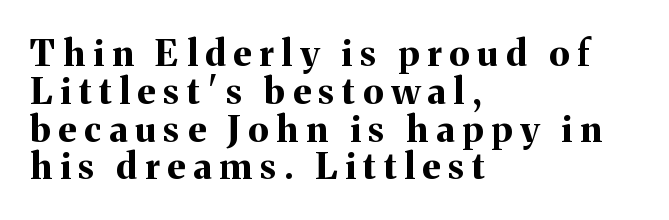
Nobody drew a line under any word here. The passage is arranged the way most books set body copy — flush left. The face used here is rendered with a markedly widened letterfit. The text was rendered using a seriffed face with decorative stroke endings. Ordinary non-slanted type is in use.
